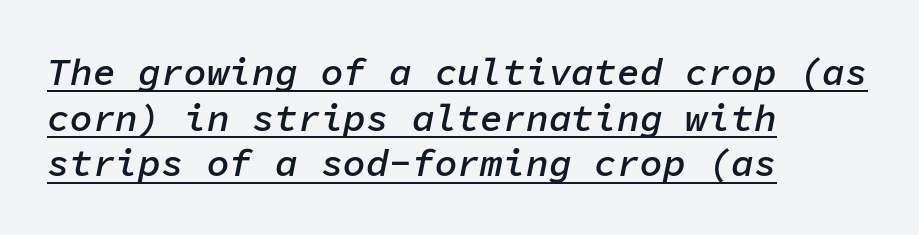
The image shows 38 px semibold type, italic (leaning right), monospaced; set left-aligned, line spacing 1.2x, normal letter spacing, underlined; low stroke contrast and a medium x-height.
